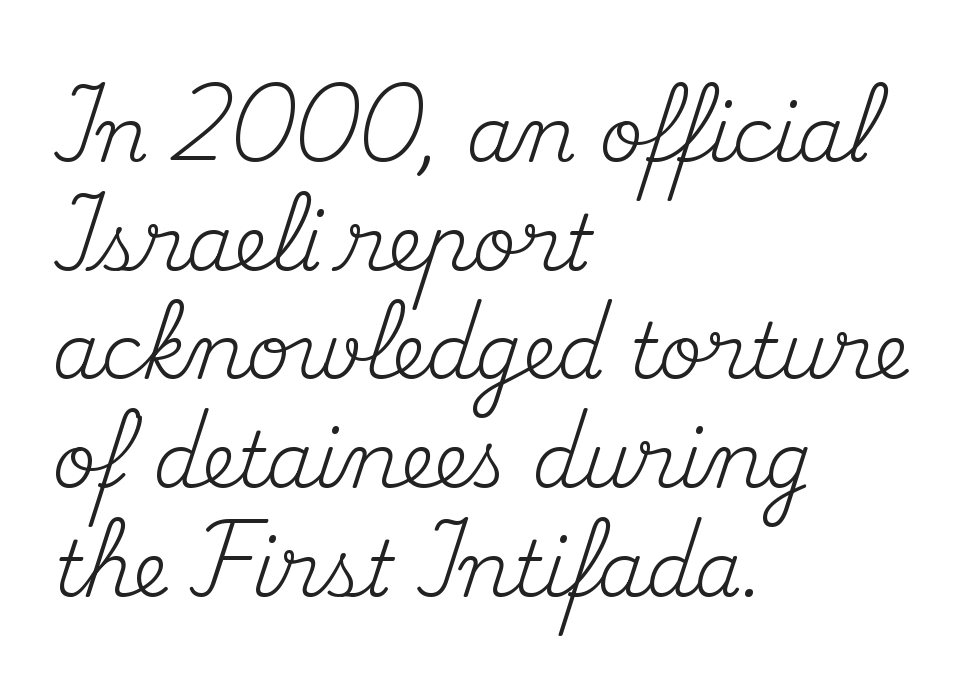
Short note: letters normally spaced. Leading matches the norm, producing a regular column. Is this a sans? No — the strokes have serifs. The face used here is proportionally spaced, like ordinary book or web type. Has an underline been added? It has not.
